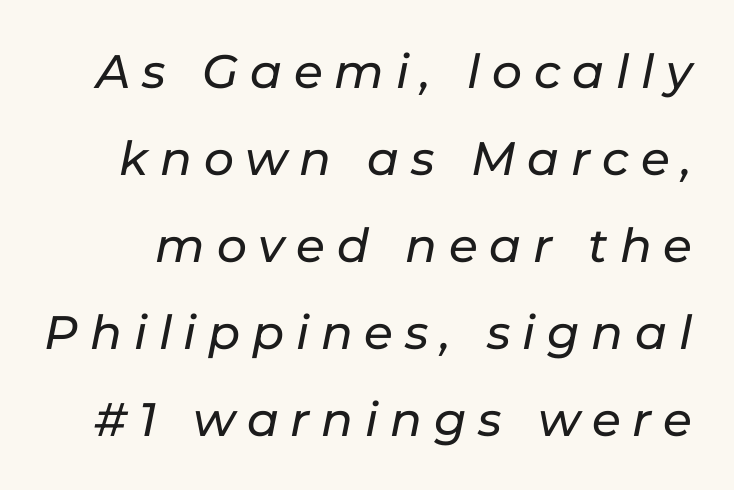
Just letters on the line, the space beneath them empty. Style check: oblique. Varying glyph widths throughout — classic text-font behaviour. The rendering inserts visible extra space after every character.
